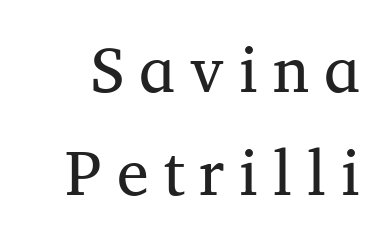
The string is rendered with underlining switched off. Think of a printed novel: that variable character pitch is what you see here. Students, note that the glyphs here are deliberately spaced far apart. A normal amount of white space separates one row of letters from the next. It's the straight-up-and-down kind of type. Are there feet on the stems? There are — it's a serif.
